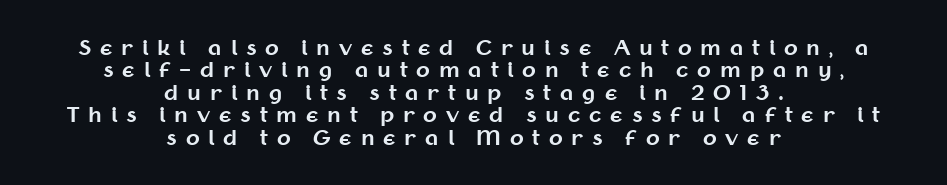
The image shows 20 px bold type, upright; set centered, tight line spacing (1.12x), unusually wide letter spacing (+0.44 em), not underlined.
